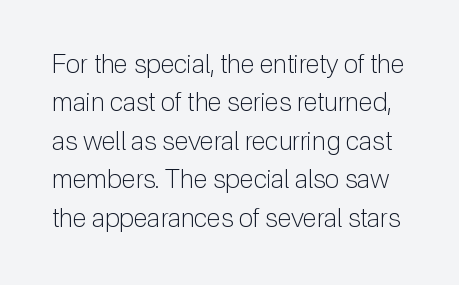
{"italic": "no", "bold": "no", "underline": "no", "line_spacing": "normal", "line_spacing_ratio": 1.48, "letter_spacing": "normal", "letter_spacing_em": 0.0, "glyph_px": 26}
